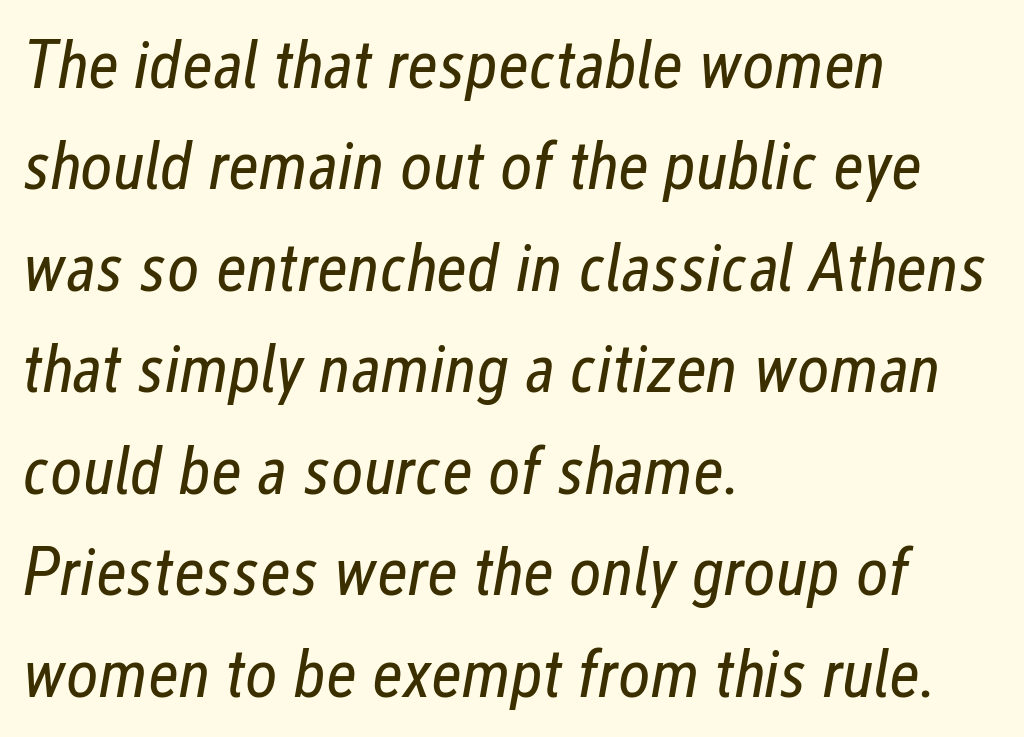
{"italic": "yes", "lean": "right", "slant_degrees": 12, "bold": "no", "weight": "regular", "width": "condensed", "stroke_contrast": "low", "x_height": "medium", "monospaced": "no", "underline": "no", "align": "left", "line_spacing": "normal", "line_spacing_ratio": 1.47, "letter_spacing": "normal", "letter_spacing_em": 0.0, "glyph_px": 69}
